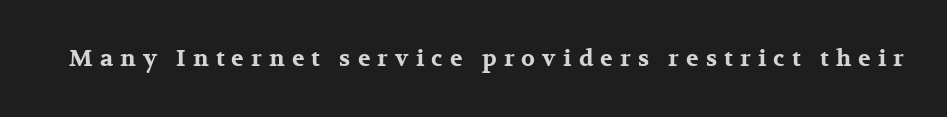
Q: Is the text bold? A: Yes.
Q: Is the text italic (slanted)? A: No, it is upright.
Q: Is the text underlined? A: No.
Q: Is the spacing between letters normal or unusually wide? A: Unusually wide.
